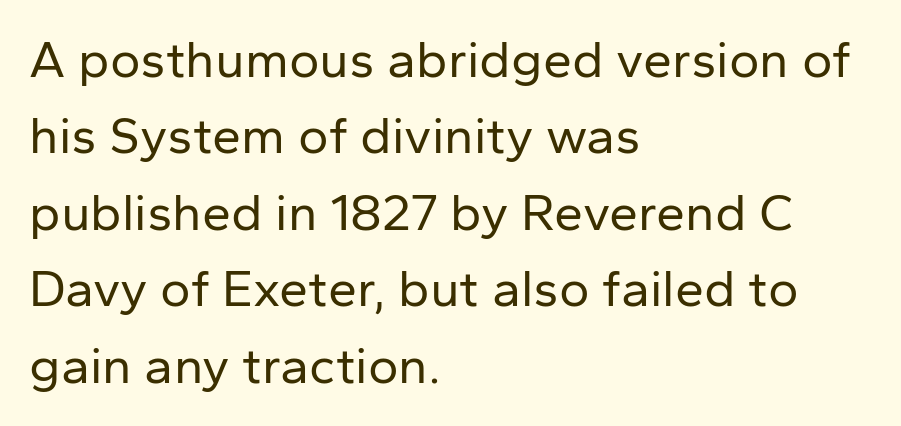
{"serif": "no", "italic": "no", "bold": "no", "weight": "regular", "width": "normal", "stroke_contrast": "low", "x_height": "medium", "monospaced": "no", "underline": "no", "align": "left", "line_spacing": "normal", "line_spacing_ratio": 1.47, "letter_spacing": "normal", "letter_spacing_em": 0.0, "glyph_px": 52}
